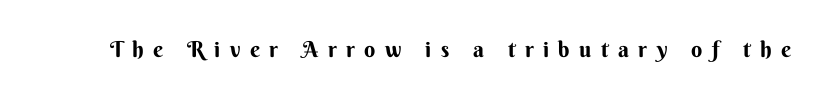
The image shows 22 px bold type, upright; set unusually wide letter spacing (+0.43 em), not underlined.
